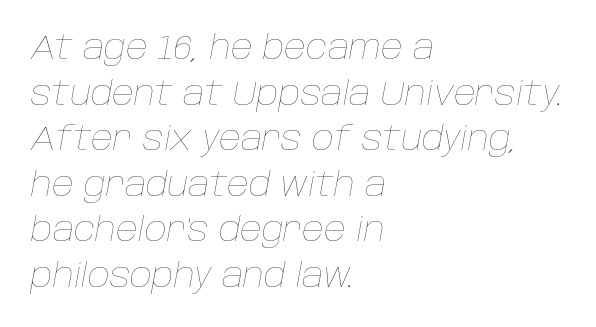
{"italic": "yes", "lean": "right", "slant_degrees": 10, "bold": "no", "weight": "thin", "width": "normal", "stroke_contrast": "low", "x_height": "large", "monospaced": "no", "underline": "no", "align": "left", "line_spacing": "normal", "line_spacing_ratio": 1.34, "letter_spacing": "normal", "letter_spacing_em": 0.0, "glyph_px": 34}
